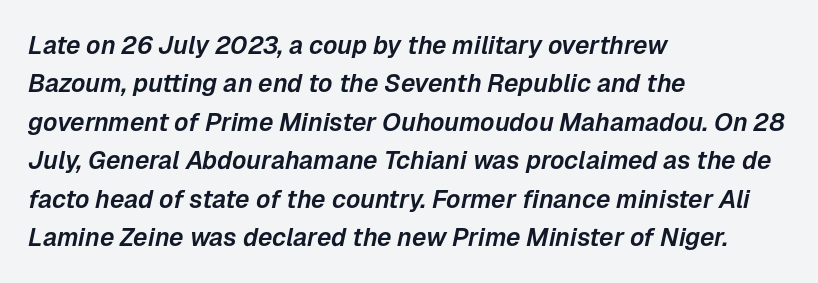
Q: Is the text italic (slanted)? A: Yes, it leans right by about 12 degrees.
Q: Is the text underlined? A: No.
Q: How is the paragraph aligned? A: Left-aligned.
Q: Is the spacing between letters normal or unusually wide? A: Normal.
Q: Is the spacing between lines tight, normal or loose? A: Normal.
